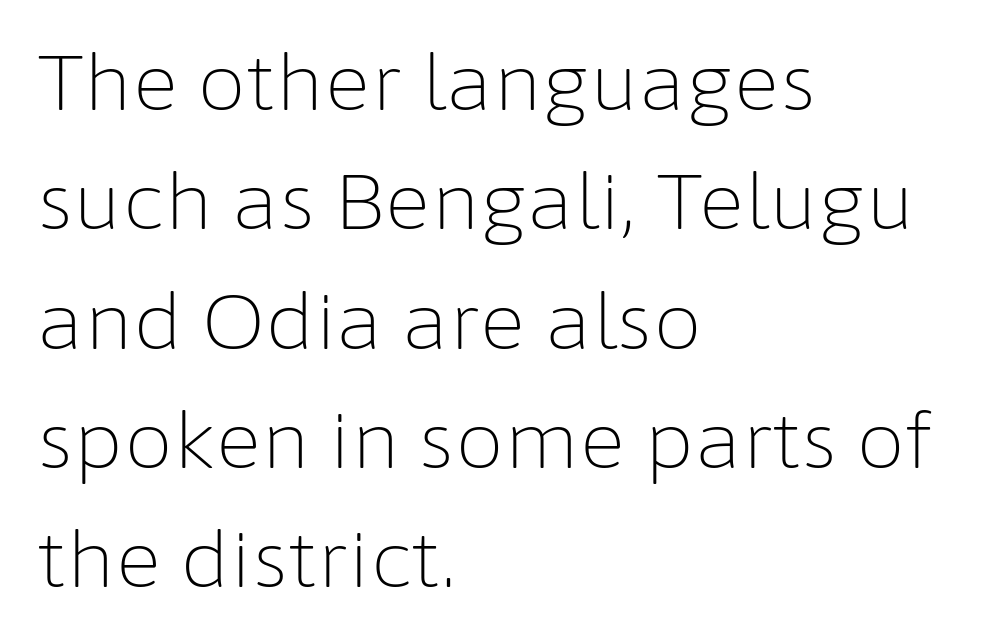
Q: Is the text bold? A: No.
Q: Is the text italic (slanted)? A: No, it is upright.
Q: Is the typeface a serif or a sans-serif typeface? A: Sans-serif.
Q: Is the text underlined? A: No.
Q: How is the paragraph aligned? A: Left-aligned.
Q: Is the spacing between letters normal or unusually wide? A: Normal.
Q: Is the spacing between lines tight, normal or loose? A: Normal.
Q: Width (condensed, normal, or wide)? A: Normal.
Q: Stroke contrast? A: Low.
Q: x-height? A: Medium.
Q: Monospaced? A: No.
